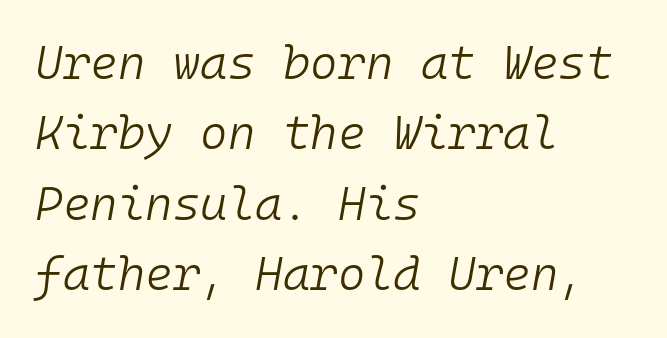
Reading down the block, your eye returns to a fixed left position each line. The characters are drawn with everyday or finer stroke widths. Think of a typewriter: that constant character pitch is what you see here. Leading: standard.
